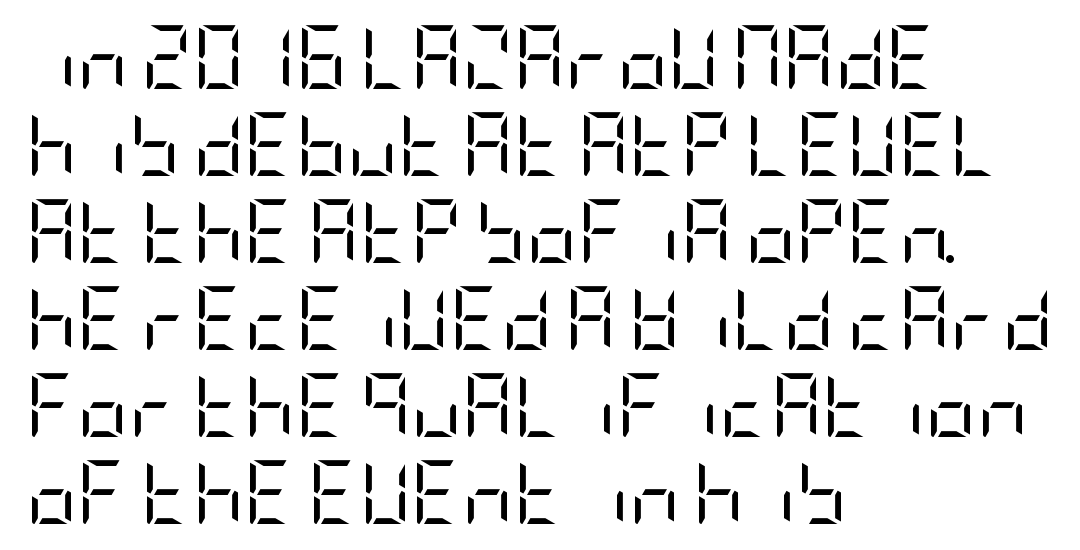
{"serif": "no", "italic": "no", "bold": "no", "weight": "regular", "width": "condensed", "stroke_contrast": "low", "x_height": "large", "underline": "no", "align": "left", "line_spacing": "normal", "line_spacing_ratio": 1.38, "letter_spacing": "normal", "letter_spacing_em": 0.0, "glyph_px": 63}
